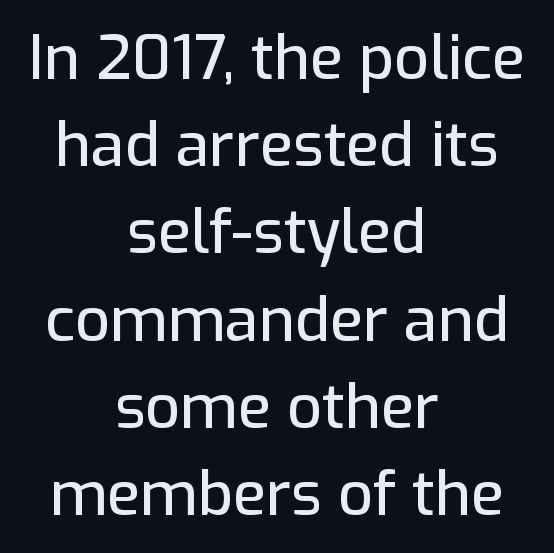
Varying glyph widths throughout — classic text-font behaviour. Is this a sans? Yes — the strokes have no serifs. Clear beneath every line of the passage. The horizontal fit of the characters is conventional and even. Tall strokes in this sample are plumb rather than angled. Vertical spacing — default.
